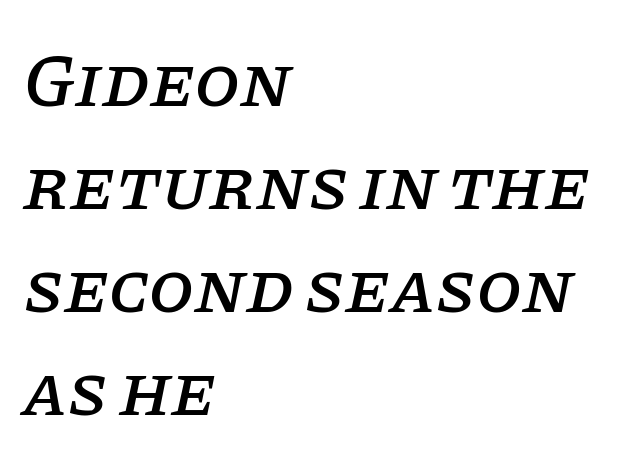
{"serif": "yes", "italic": "yes", "lean": "right", "slant_degrees": 11, "width": "normal", "stroke_contrast": "low", "x_height": "large", "monospaced": "no", "underline": "no", "align": "left", "line_spacing": "normal", "line_spacing_ratio": 1.39, "letter_spacing": "normal", "letter_spacing_em": 0.0, "glyph_px": 74}
